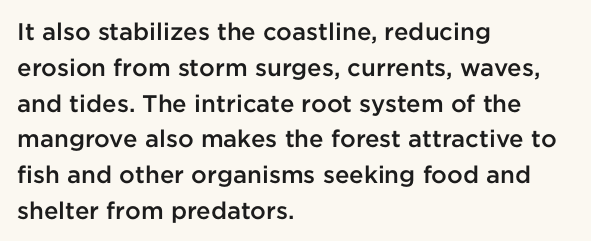
Does extra space separate the letters? No, they use regular spacing. Typographic density is moderately raised because the face is semibold. Do the letters lean? They stand straight. Each line starts at the same left margin while the right side varies. The line-height multiplier appears to be the usual default. Any mark beneath the type? The region is blank.
